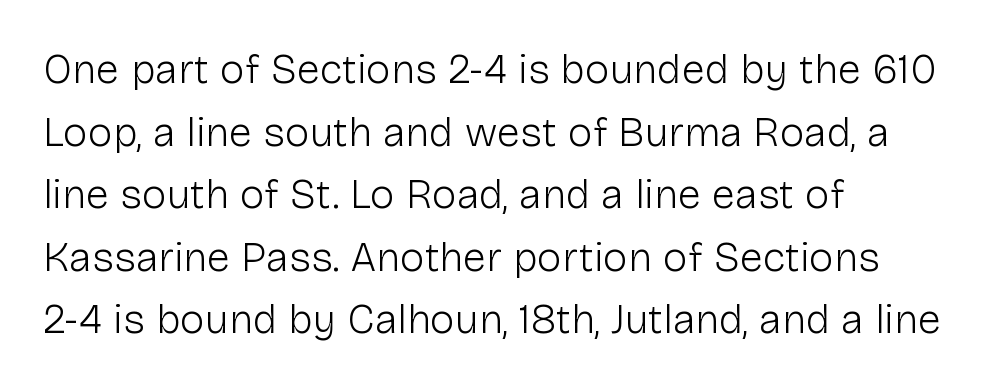
Q: Is the text bold? A: No.
Q: Is the text italic (slanted)? A: No, it is upright.
Q: Is the typeface a serif or a sans-serif typeface? A: Sans-serif.
Q: Is the text underlined? A: No.
Q: How is the paragraph aligned? A: Left-aligned.
Q: Is the spacing between letters normal or unusually wide? A: Normal.
Q: Is the spacing between lines tight, normal or loose? A: Normal.
Q: Width (condensed, normal, or wide)? A: Normal.
Q: Stroke contrast? A: Low.
Q: x-height? A: Medium.
Q: Monospaced? A: No.
